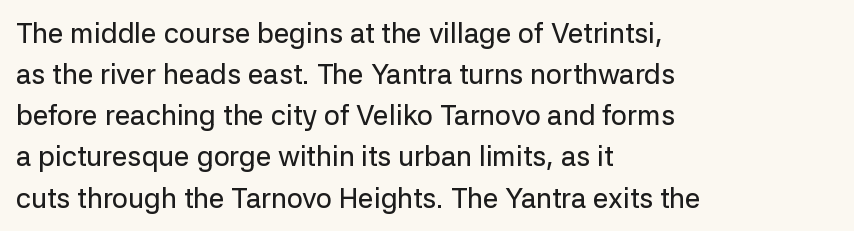
The image shows 28 px sans-serif type, upright; set left-aligned, normal line spacing (1.47x), normal letter spacing, not underlined; low stroke contrast and a medium x-height.
